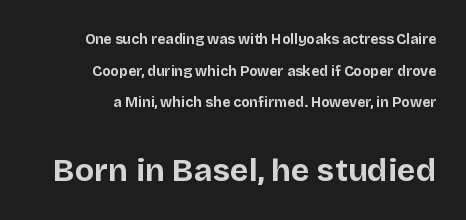
{"serif": "no", "italic": "no", "bold": "yes", "weight": "bold", "width": "normal", "stroke_contrast": "low", "x_height": "large", "monospaced": "no", "underline": "no", "align": "right", "line_spacing": "loose", "line_spacing_ratio": 2.26, "letter_spacing": "normal", "letter_spacing_em": 0.0, "larger_block": "second", "size_ratio": 2.29, "glyph_px": 32}
